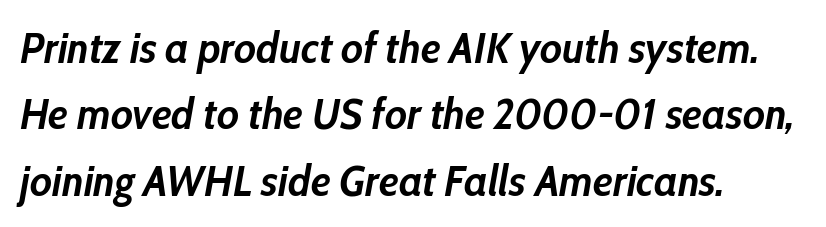
Q: Is the text bold? A: Yes.
Q: Is the text italic (slanted)? A: Yes, it leans right by about 10 degrees.
Q: Is the text underlined? A: No.
Q: How is the paragraph aligned? A: Left-aligned.
Q: Is the spacing between letters normal or unusually wide? A: Normal.
Q: Is the spacing between lines tight, normal or loose? A: Normal.
Q: Width (condensed, normal, or wide)? A: Condensed.
Q: Stroke contrast? A: Low.
Q: x-height? A: Medium.
Q: Monospaced? A: No.
